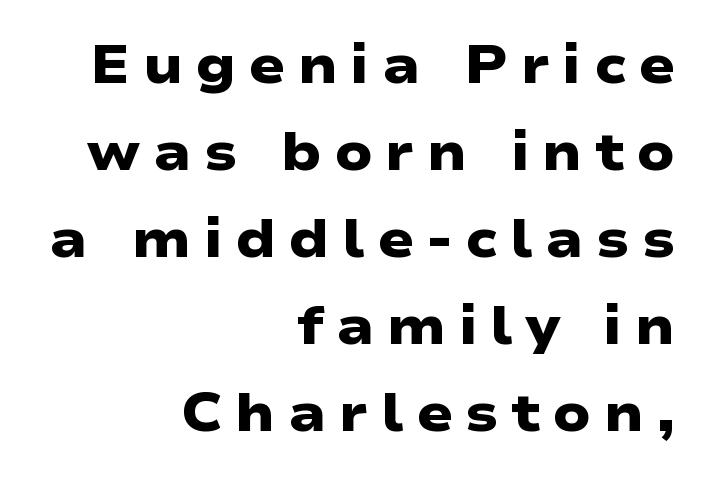
The space directly below the letters is spotless. Summary of weight: heavy, a full bold. Evenly set lines give the paragraph a standard silhouette. Regarding serifs, this sample does without them.
